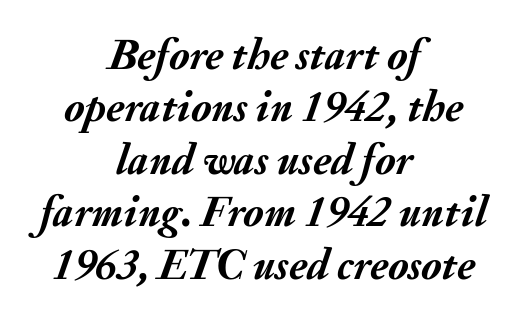
Q: Is the text bold? A: Yes.
Q: Is the text italic (slanted)? A: Yes, it leans right by about 20 degrees.
Q: Is the text underlined? A: No.
Q: How is the paragraph aligned? A: Centered.
Q: Is the spacing between letters normal or unusually wide? A: Normal.
Q: Width (condensed, normal, or wide)? A: Normal.
Q: Stroke contrast? A: Medium.
Q: x-height? A: Small.
Q: Monospaced? A: No.
